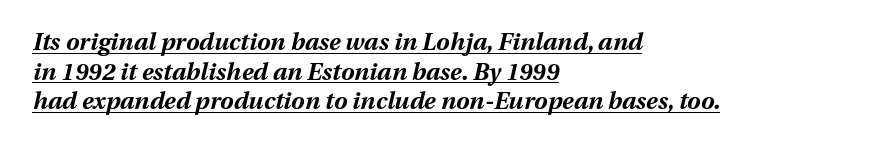
Q: Is the text bold? A: Yes.
Q: Is the text italic (slanted)? A: Yes, it leans right by about 13 degrees.
Q: Is the text underlined? A: Yes.
Q: How is the paragraph aligned? A: Left-aligned.
Q: Is the spacing between letters normal or unusually wide? A: Normal.
